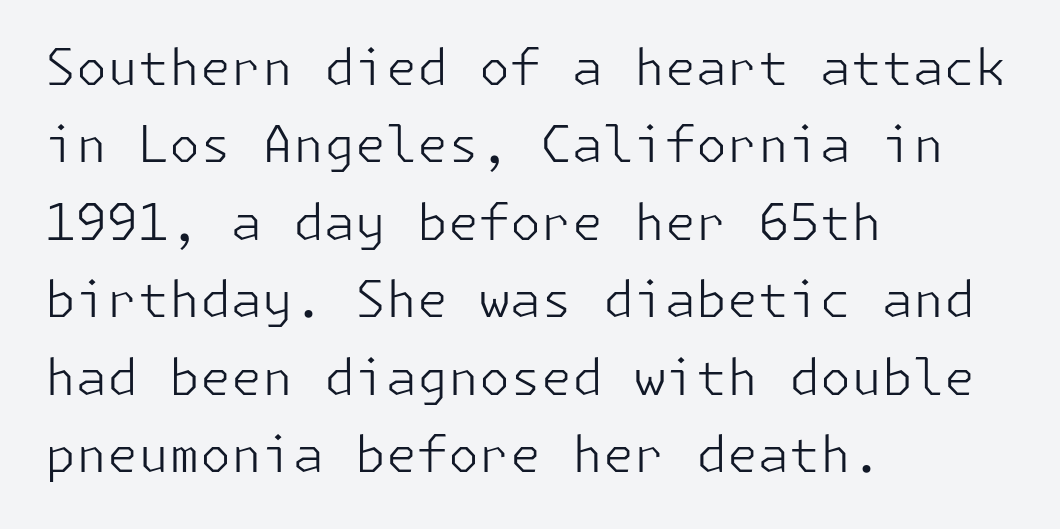
Q: Is the text bold? A: No.
Q: Is the text italic (slanted)? A: No, it is upright.
Q: Is the typeface a serif or a sans-serif typeface? A: Sans-serif.
Q: Is the text underlined? A: No.
Q: How is the paragraph aligned? A: Left-aligned.
Q: Is the spacing between letters normal or unusually wide? A: Normal.
Q: Is the spacing between lines tight, normal or loose? A: Normal.
Q: Width (condensed, normal, or wide)? A: Normal.
Q: Stroke contrast? A: Low.
Q: x-height? A: Medium.
